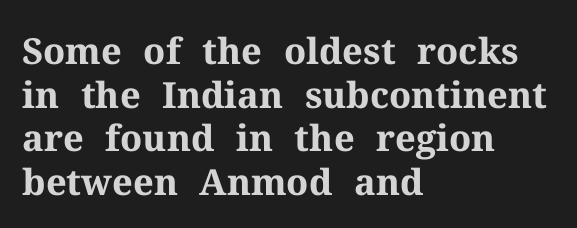
Is this a fixed-width face? No — the glyphs have proportional, varying widths. The face used here is rendered with its standard letterfit. The type family on display is of the serif kind. Alignment: flush left. Nobody drew a line under any word here.
